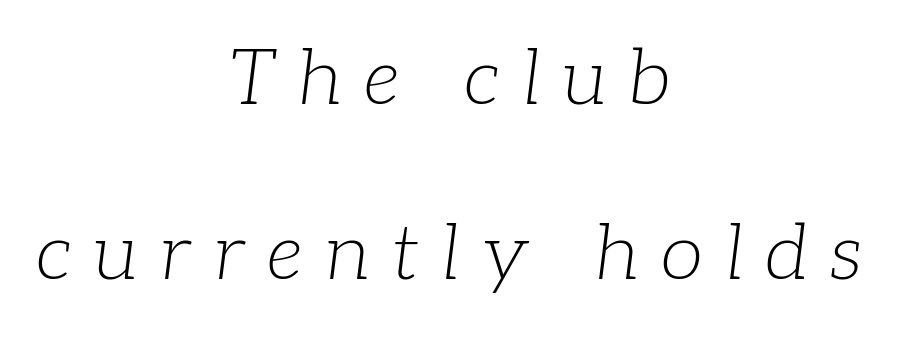
The image shows 78 px light serif type, italic (leaning right); set centered, loose line spacing (2.25x), unusually wide letter spacing (+0.28 em), not underlined; low stroke contrast and a medium x-height.
